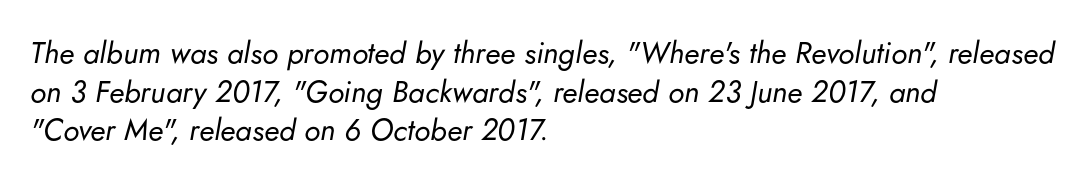
{"italic": "yes", "lean": "right", "slant_degrees": 5, "bold": "no", "weight": "regular", "width": "normal", "stroke_contrast": "low", "x_height": "small", "monospaced": "no", "underline": "no", "align": "left", "line_spacing": "normal", "line_spacing_ratio": 1.29, "letter_spacing": "normal", "letter_spacing_em": 0.0, "glyph_px": 30}
